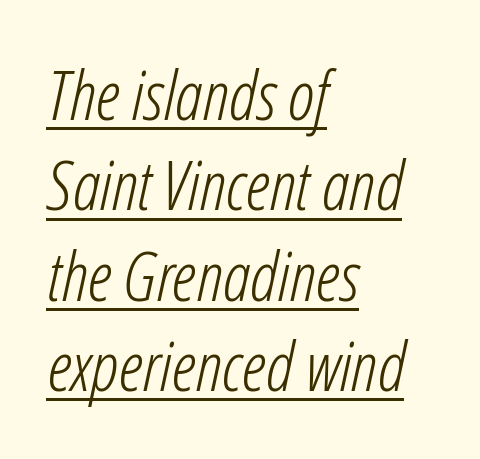
The font sits on the lighter half of the weight spectrum, regular included. Is there an underline? Yes — a line sits under the letters. Emphasis-style slanted type is in use. Compared with typical body copy, the letter spacing here is the same. Normally led — the rows are evenly, conventionally spaced.
